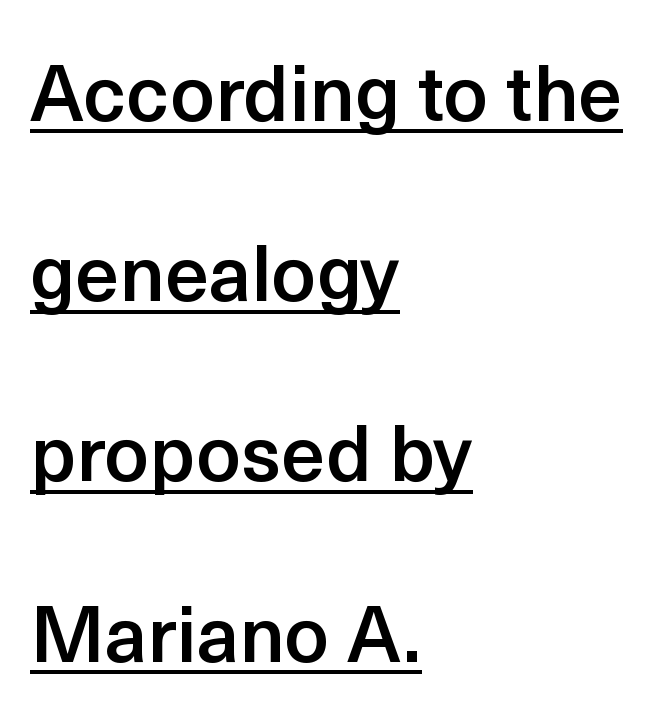
The image shows 78 px semibold sans-serif type, upright; set left-aligned, loose line spacing (2.31x), normal letter spacing, underlined; a medium x-height.
